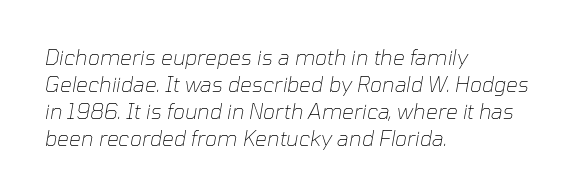
{"italic": "yes", "lean": "right", "slant_degrees": 10, "bold": "no", "underline": "no", "align": "left", "line_spacing": "normal", "line_spacing_ratio": 1.28, "letter_spacing": "normal", "letter_spacing_em": 0.0, "glyph_px": 21}
